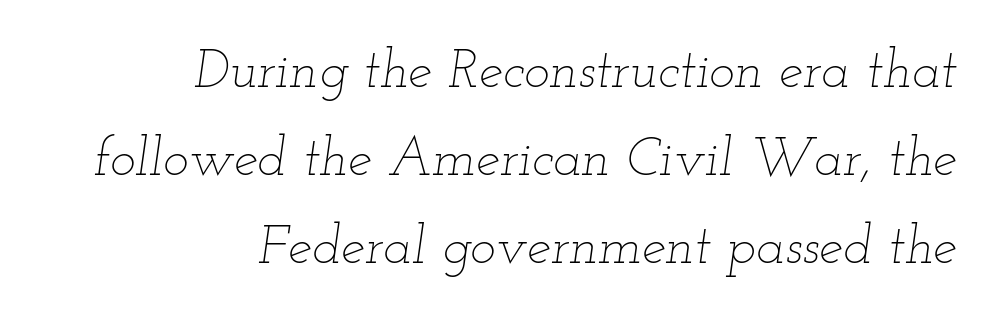
{"italic": "yes", "lean": "right", "slant_degrees": 12, "bold": "no", "weight": "thin", "width": "wide", "stroke_contrast": "low", "x_height": "small", "monospaced": "no", "underline": "no", "align": "right", "line_spacing": "normal", "line_spacing_ratio": 1.63, "letter_spacing": "normal", "letter_spacing_em": 0.0, "glyph_px": 54}
